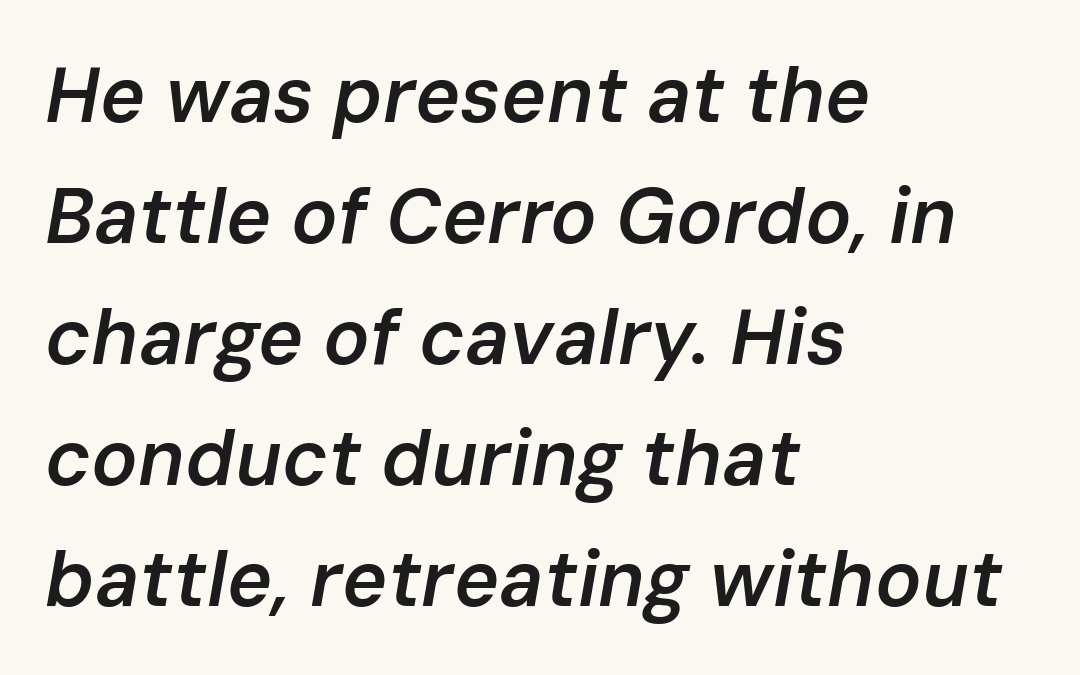
{"italic": "yes", "lean": "right", "slant_degrees": 10, "bold": "semi", "weight": "semibold", "width": "normal", "stroke_contrast": "low", "x_height": "medium", "monospaced": "no", "underline": "no", "align": "left", "line_spacing": "normal", "line_spacing_ratio": 1.57, "letter_spacing": "normal", "letter_spacing_em": 0.0, "glyph_px": 77}
